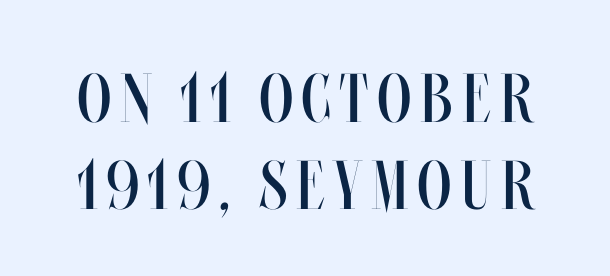
Character widths vary here, with narrow letters taking less room than wide ones. Unbolded letterforms with no extra heft. These lines were composed using upright roman letters. Check the space under the baseline: it is left empty.
